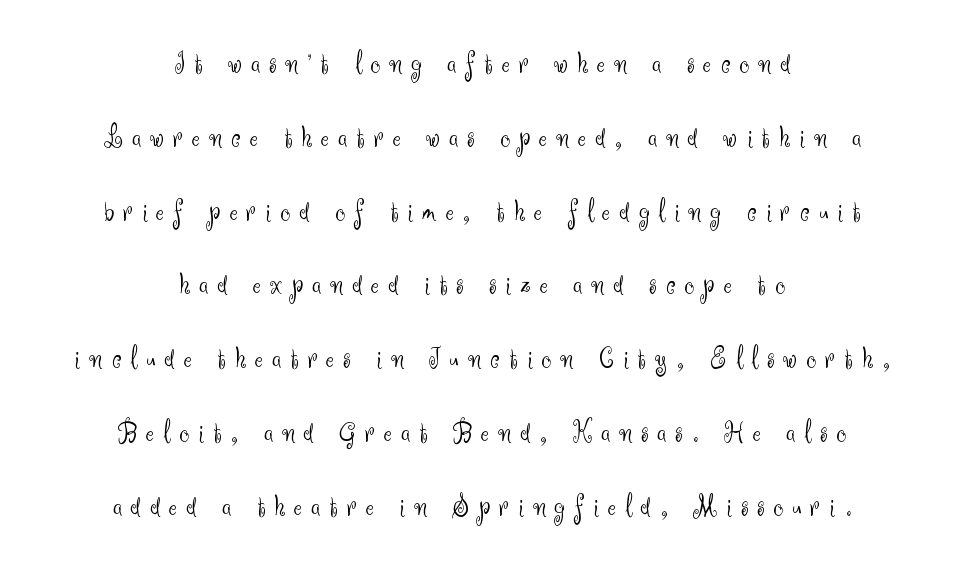
The image shows 30 px light sans-serif type, upright; set centered, loose line spacing (2.46x), unusually wide letter spacing (+0.31 em), not underlined; medium stroke contrast and a small x-height.
